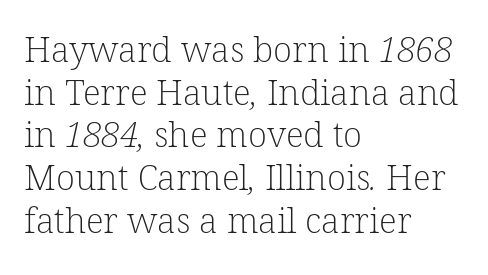
The image shows 35 px light serif type; set left-aligned, line spacing 1.22x, normal letter spacing, not underlined; low stroke contrast and a medium x-height.
